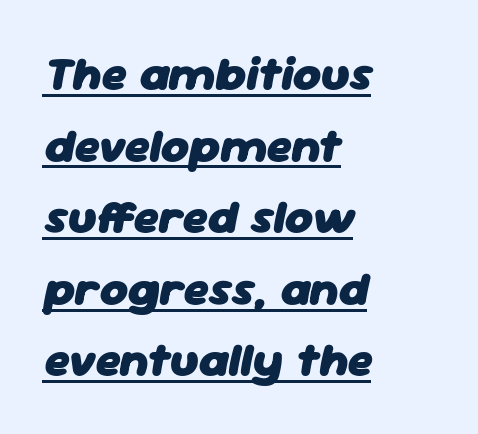
The image shows 48 px heavy type, italic (leaning right); set left-aligned, normal line spacing (1.49x), normal letter spacing, underlined; low stroke contrast and a medium x-height.
